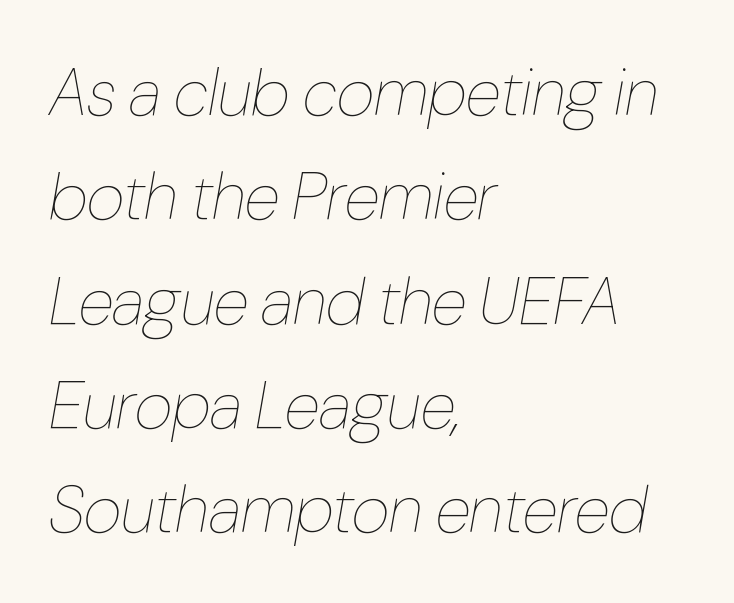
{"italic": "yes", "lean": "right", "slant_degrees": 10, "bold": "no", "weight": "thin", "width": "condensed", "stroke_contrast": "low", "x_height": "medium", "monospaced": "no", "underline": "no", "align": "left", "line_spacing": "normal", "line_spacing_ratio": 1.58, "letter_spacing": "normal", "letter_spacing_em": 0.0, "glyph_px": 66}
